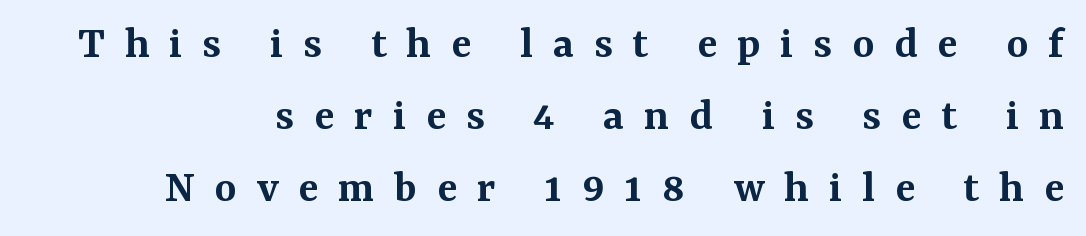
{"serif": "yes", "italic": "no", "bold": "semi", "weight": "semibold", "width": "normal", "stroke_contrast": "medium", "x_height": "medium", "monospaced": "no", "underline": "no", "line_spacing": "normal", "line_spacing_ratio": 1.53, "letter_spacing": "wide", "letter_spacing_em": 0.42, "glyph_px": 47}
